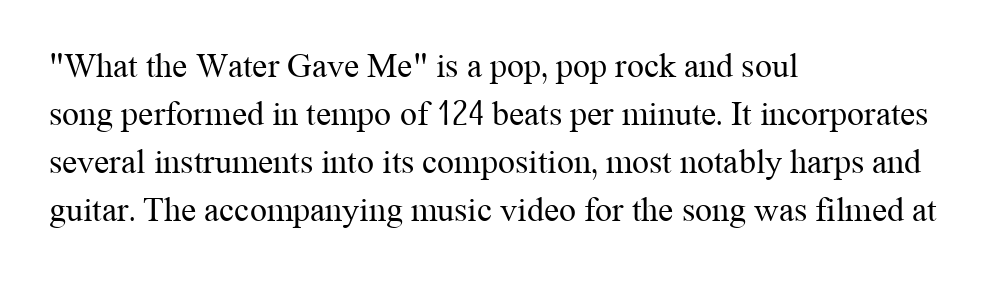
This is roman type, the default non-slanted kind. The gaps between neighbouring characters are ordinary and unremarkable. Yep, those are serifs on the letters. Vertical spacing — default. The typesetting does not lean heavy: it is not bold. Alignment: flush left.
